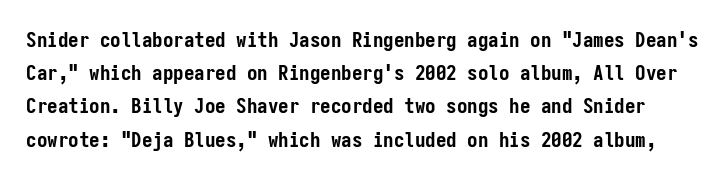
{"italic": "no", "bold": "yes", "underline": "no", "line_spacing": "normal", "line_spacing_ratio": 1.58, "letter_spacing": "normal", "letter_spacing_em": 0.0, "glyph_px": 21}
